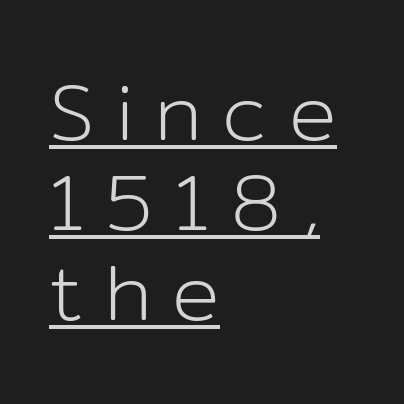
Q: Is the text bold? A: No.
Q: Is the text italic (slanted)? A: No, it is upright.
Q: Is the typeface a serif or a sans-serif typeface? A: Sans-serif.
Q: Is the text underlined? A: Yes.
Q: How is the paragraph aligned? A: Left-aligned.
Q: Is the spacing between letters normal or unusually wide? A: Unusually wide.
Q: Is the spacing between lines tight, normal or loose? A: Tight.
Q: Width (condensed, normal, or wide)? A: Normal.
Q: Stroke contrast? A: Low.
Q: x-height? A: Medium.
Q: Monospaced? A: No.
